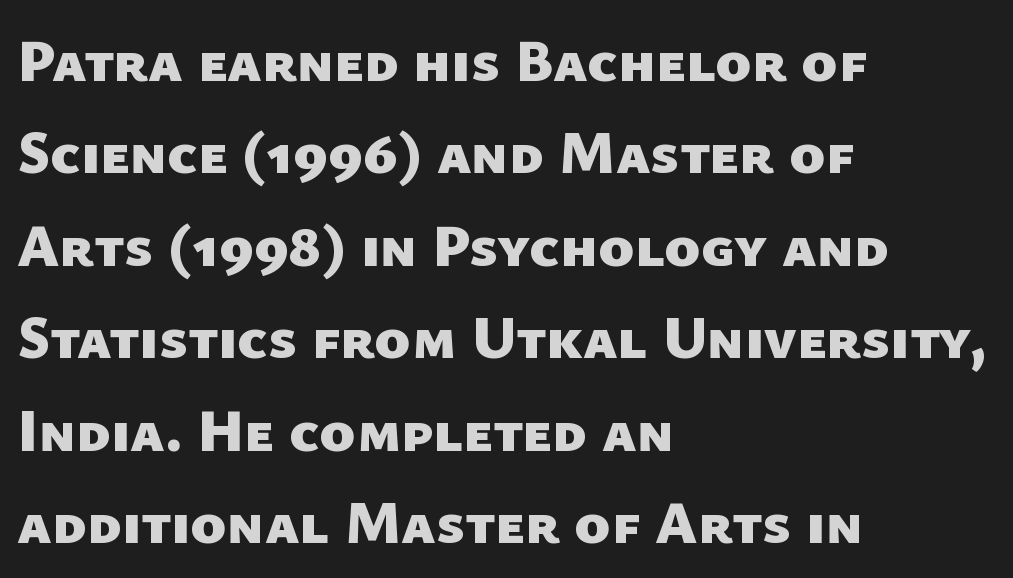
The image shows 60 px heavy sans-serif type; set left-aligned, normal line spacing (1.54x), normal letter spacing, not underlined; low stroke contrast and a medium x-height.
